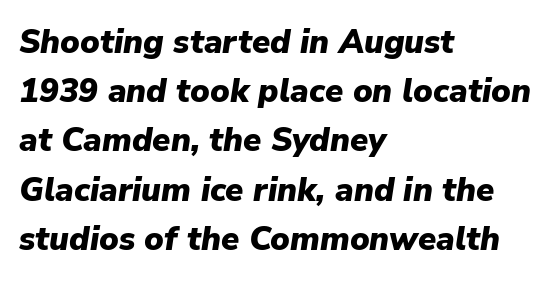
Q: Is the text bold? A: Yes.
Q: Is the text italic (slanted)? A: Yes, it leans right by about 9 degrees.
Q: Is the text underlined? A: No.
Q: How is the paragraph aligned? A: Left-aligned.
Q: Is the spacing between letters normal or unusually wide? A: Normal.
Q: Is the spacing between lines tight, normal or loose? A: Normal.
Q: Width (condensed, normal, or wide)? A: Normal.
Q: Stroke contrast? A: Low.
Q: x-height? A: Medium.
Q: Monospaced? A: No.
